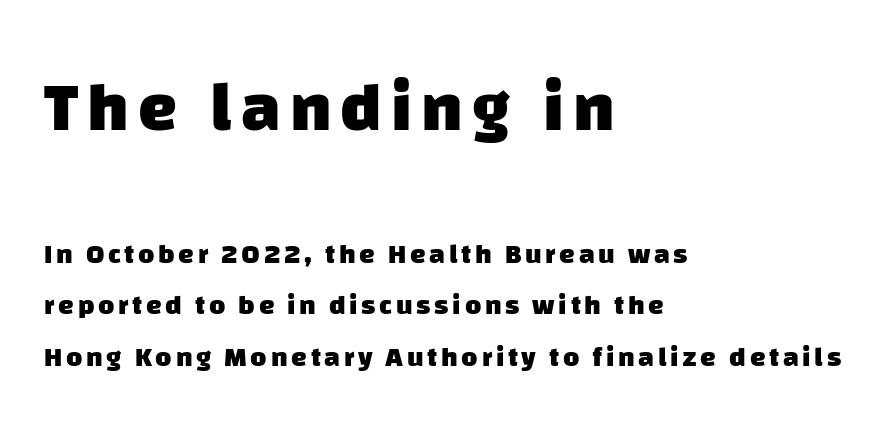
{"serif": "no", "bold": "yes", "weight": "heavy", "width": "normal", "stroke_contrast": "low", "x_height": "large", "monospaced": "no", "underline": "no", "align": "left", "line_spacing_ratio": 1.83, "larger_block": "first", "size_ratio": 2.5, "glyph_px": 70}
